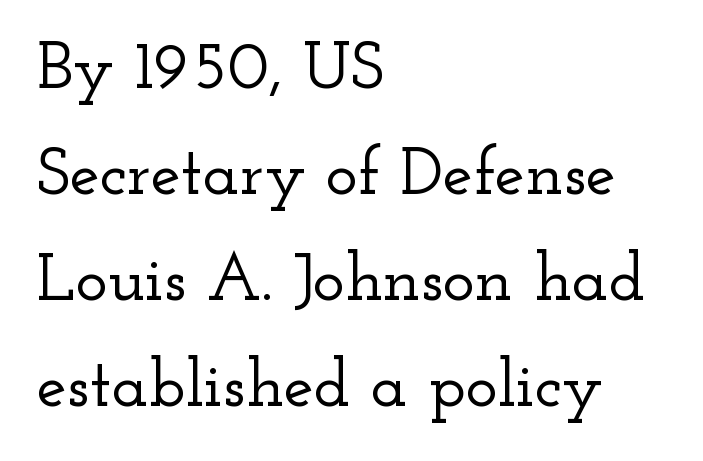
{"serif": "yes", "italic": "no", "width": "wide", "stroke_contrast": "low", "x_height": "small", "monospaced": "no", "underline": "no", "align": "left", "line_spacing": "normal", "line_spacing_ratio": 1.56, "letter_spacing": "normal", "letter_spacing_em": 0.0, "glyph_px": 68}
